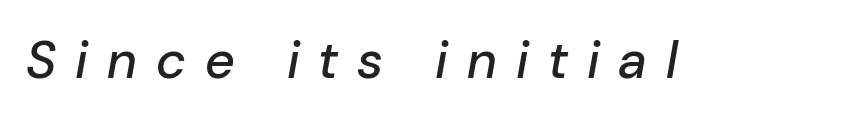
This sample has the flowing, uneven cadence of proportional lettering. Tracking value appears strongly positive — letters spread wide. Beneath every word, the page is bare. Would a proofreader flag this as italicized? Yes.
